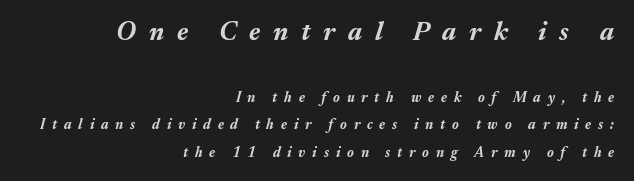
The image shows 26 px bold type, italic (leaning right); set right-aligned, loose line spacing (1.94x), unusually wide letter spacing (+0.49 em), not underlined; the first (top) block is 1.86x larger.
